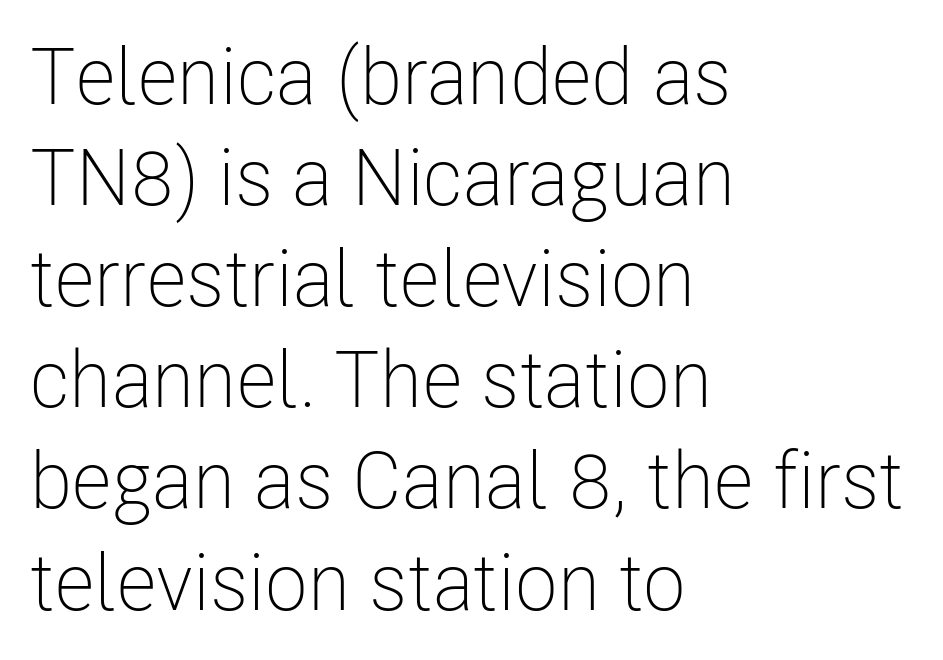
Q: Is the text bold? A: No.
Q: Is the text italic (slanted)? A: No, it is upright.
Q: Is the typeface a serif or a sans-serif typeface? A: Sans-serif.
Q: Is the text underlined? A: No.
Q: How is the paragraph aligned? A: Left-aligned.
Q: Is the spacing between letters normal or unusually wide? A: Normal.
Q: Is the spacing between lines tight, normal or loose? A: Normal.
Q: Width (condensed, normal, or wide)? A: Condensed.
Q: Stroke contrast? A: Low.
Q: x-height? A: Medium.
Q: Monospaced? A: No.
